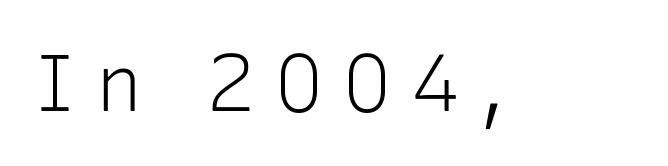
Words float on clear page, feet unadorned. The characters display no serif detailing; their extremities are plain. Spacing verdict: proportional, widths tailored to each character. Summary of weight: not heavy and not bold.
